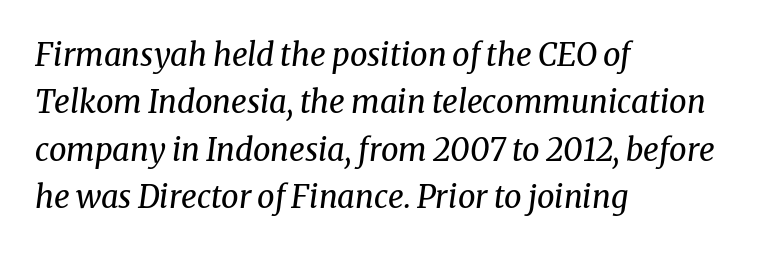
{"serif": "yes", "italic": "yes", "lean": "right", "slant_degrees": 8, "bold": "no", "weight": "regular", "width": "normal", "stroke_contrast": "medium", "x_height": "medium", "monospaced": "no", "underline": "no", "align": "left", "line_spacing": "normal", "line_spacing_ratio": 1.53, "letter_spacing": "normal", "letter_spacing_em": 0.0, "glyph_px": 31}
